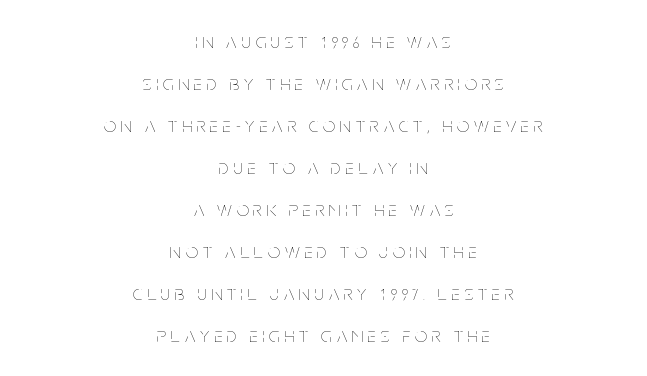
Notice how the stems are strictly vertical — no italics here. You could only call the tracking loose — the letters float apart. Just letters on the line, the space beneath them empty. Is there much room between lines? Yes — plenty of vertical air separates them. The whitespace from short lines is split evenly between both sides. Vertical stems look standard width or narrower in stroke.
